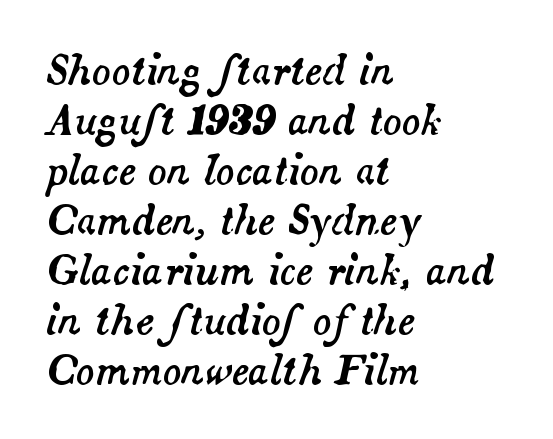
Q: Is the text italic (slanted)? A: Yes, it leans right by about 14 degrees.
Q: Is the text underlined? A: No.
Q: How is the paragraph aligned? A: Left-aligned.
Q: Is the spacing between letters normal or unusually wide? A: Normal.
Q: Is the spacing between lines tight, normal or loose? A: Normal.
Q: Width (condensed, normal, or wide)? A: Normal.
Q: Stroke contrast? A: Medium.
Q: x-height? A: Small.
Q: Monospaced? A: No.
